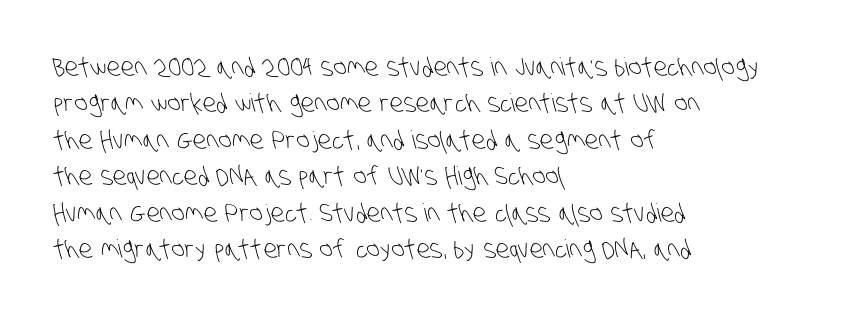
The paragraph has a hard left edge and a soft right edge. In terms of leading, this rendering sits right in the middle. Nobody drew a line under any word here. This rendering leaves character spacing at its baseline value. The typesetting does not lean heavy: it is not bold.
